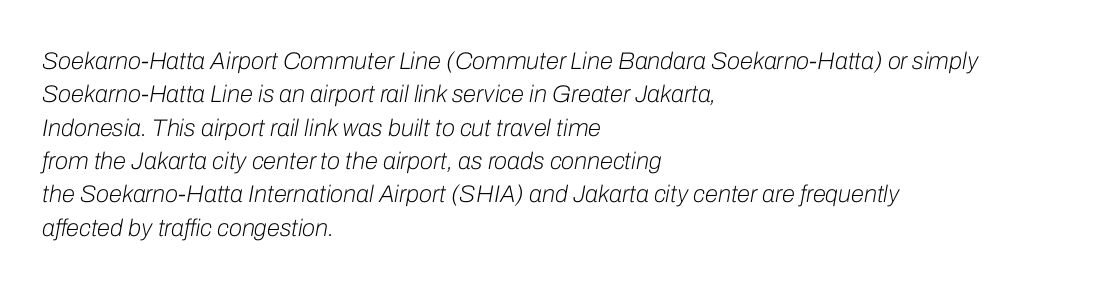
The image shows 24 px text type, italic (leaning right); set left-aligned, normal line spacing (1.39x), normal letter spacing, not underlined.
